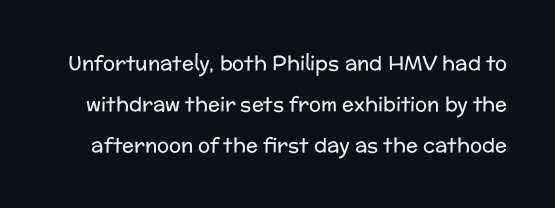
{"italic": "no", "bold": "no", "underline": "no", "line_spacing": "loose", "line_spacing_ratio": 2.05, "letter_spacing": "normal", "letter_spacing_em": 0.0, "glyph_px": 20}
